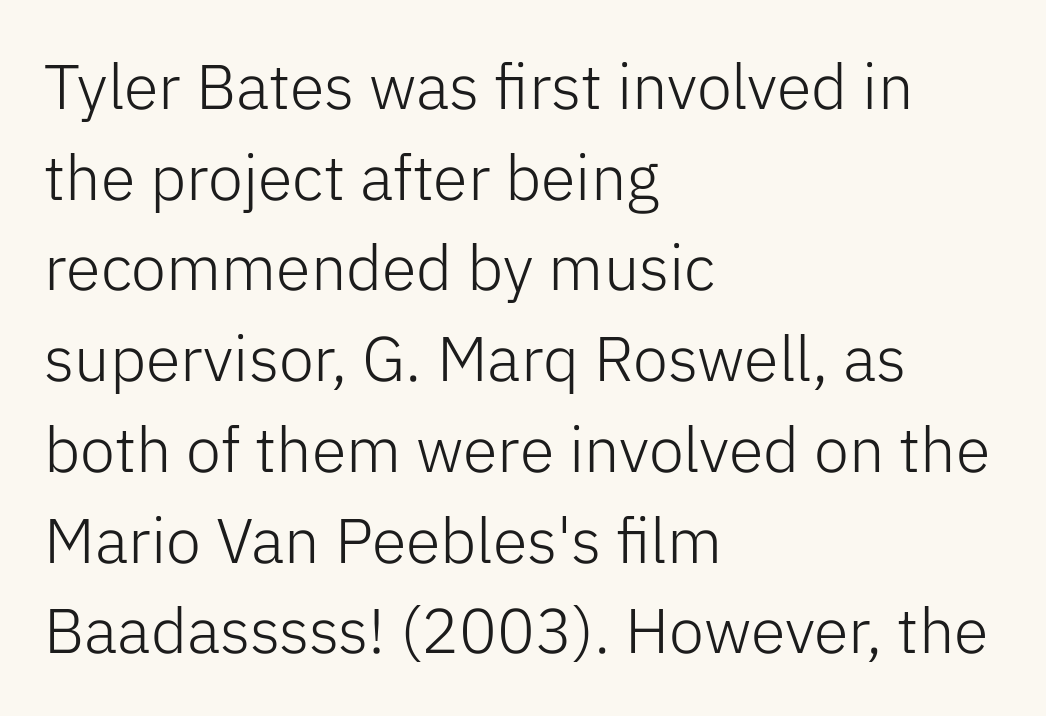
The font sits on the lighter half of the weight spectrum, regular included. The zone under the glyphs is completely vacant. Regarding serifs, this sample does without them. When letters stand straight like this, we call the style roman or upright. The face used here is rendered with its standard letterfit.
